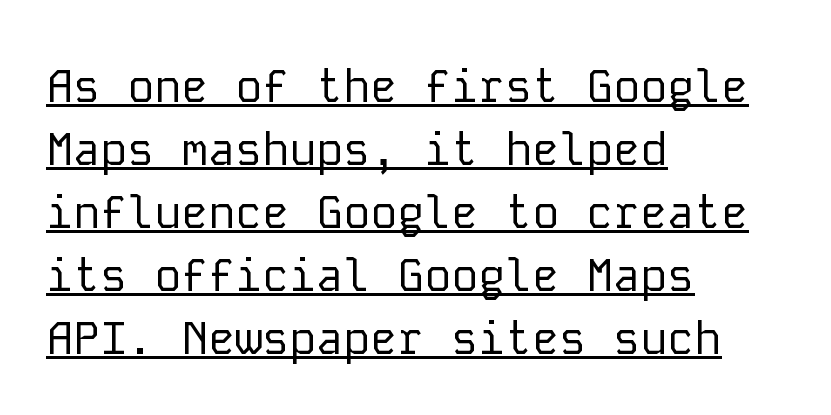
The image shows 45 px regular-weight sans-serif type, upright, monospaced; set left-aligned, normal line spacing (1.4x), normal letter spacing, underlined; low stroke contrast and a medium x-height.
